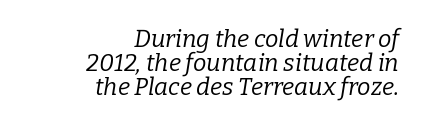
The image shows 24 px text type, italic (leaning right); set right-aligned, tight line spacing (1.01x), normal letter spacing, not underlined.
